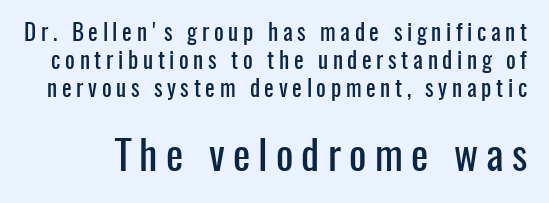
The image shows 41 px condensed sans-serif type, upright; set line spacing 1.21x, unusually wide letter spacing (+0.2 em), not underlined; the second (bottom) block is 1.78x larger; low stroke contrast and a medium x-height.
